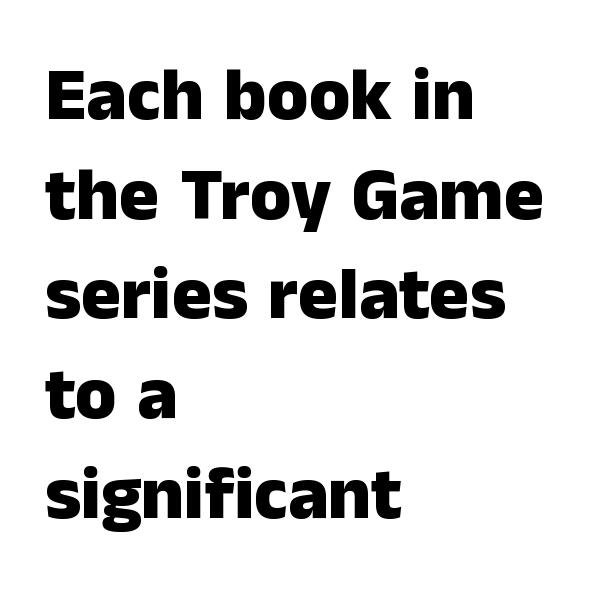
Q: Is the text bold? A: Yes.
Q: Is the text italic (slanted)? A: No, it is upright.
Q: Is the typeface a serif or a sans-serif typeface? A: Sans-serif.
Q: Is the text underlined? A: No.
Q: How is the paragraph aligned? A: Left-aligned.
Q: Is the spacing between letters normal or unusually wide? A: Normal.
Q: Is the spacing between lines tight, normal or loose? A: Normal.
Q: Width (condensed, normal, or wide)? A: Normal.
Q: Stroke contrast? A: Low.
Q: x-height? A: Medium.
Q: Monospaced? A: No.
